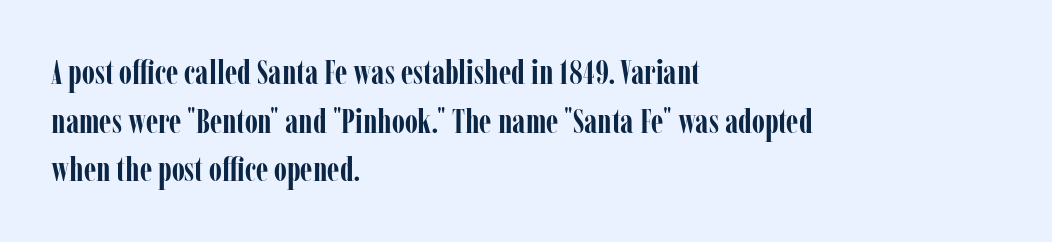
{"serif": "yes", "italic": "no", "bold": "yes", "weight": "semibold", "width": "condensed", "stroke_contrast": "low", "x_height": "medium", "monospaced": "no", "underline": "no", "align": "left", "line_spacing": "normal", "line_spacing_ratio": 1.43, "letter_spacing": "normal", "letter_spacing_em": 0.0, "glyph_px": 34}
